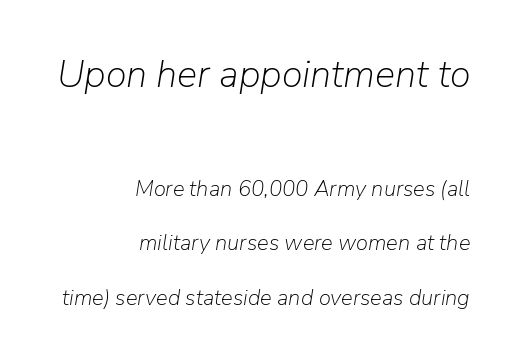
The image shows 38 px light type, italic (leaning right); set right-aligned, loose line spacing (2.48x), normal letter spacing, not underlined; the first (top) block is 1.73x larger; low stroke contrast and a medium x-height.
